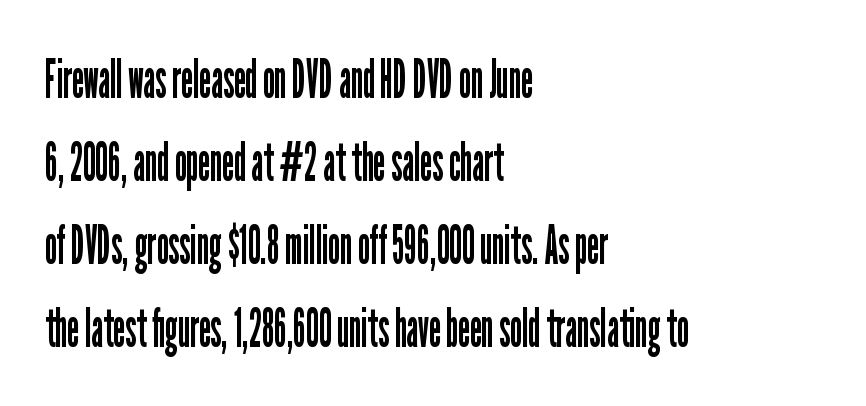
The space beneath each line is pristine and unruled. A typesetter would mark this as roman, not italic. Regular leading. A classic flush-left, rag-right setting is used for this passage. Nobody touched the tracking dial on this one.
